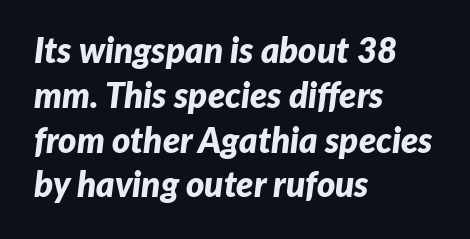
{"italic": "yes", "lean": "right", "slant_degrees": 7, "bold": "yes", "weight": "bold", "width": "normal", "stroke_contrast": "low", "x_height": "medium", "monospaced": "no", "underline": "no", "align": "left", "line_spacing": "normal", "line_spacing_ratio": 1.28, "letter_spacing": "normal", "letter_spacing_em": 0.0, "glyph_px": 35}
